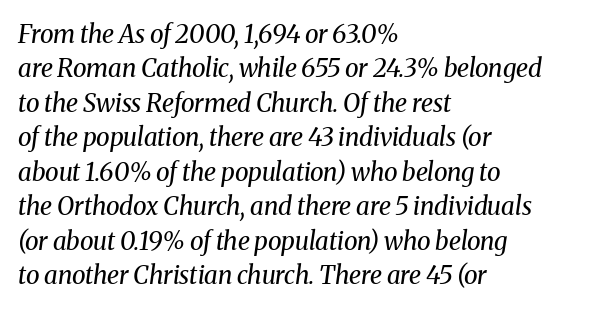
The image shows 25 px text type, italic (leaning right); set left-aligned, normal line spacing (1.38x), normal letter spacing, not underlined.
